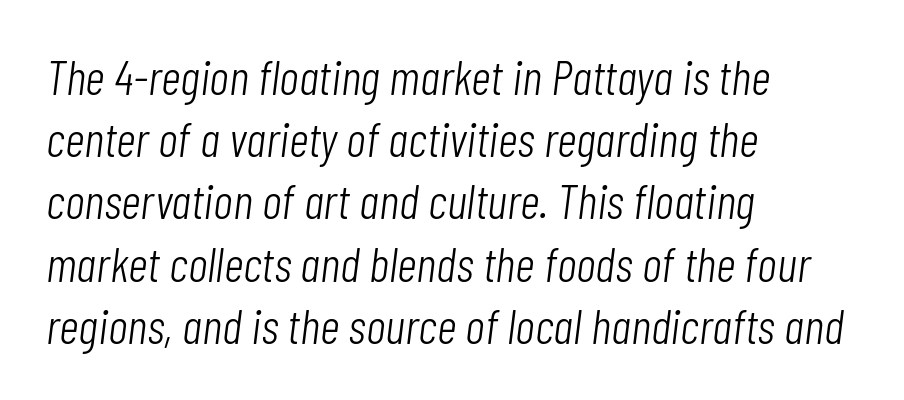
Q: Is the text bold? A: No.
Q: Is the text italic (slanted)? A: Yes, it leans right by about 7 degrees.
Q: Is the text underlined? A: No.
Q: How is the paragraph aligned? A: Left-aligned.
Q: Is the spacing between letters normal or unusually wide? A: Normal.
Q: Is the spacing between lines tight, normal or loose? A: Normal.
Q: Width (condensed, normal, or wide)? A: Condensed.
Q: Stroke contrast? A: Low.
Q: x-height? A: Medium.
Q: Monospaced? A: No.
